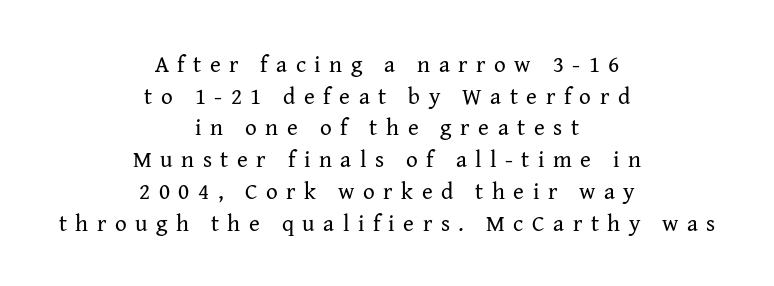
The image shows 23 px text type, upright; set centered, normal line spacing (1.38x), unusually wide letter spacing (+0.37 em), not underlined.
